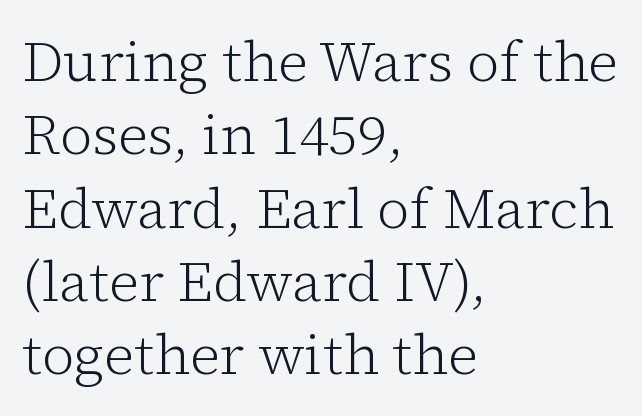
{"serif": "yes", "italic": "no", "bold": "no", "weight": "light", "width": "normal", "stroke_contrast": "low", "x_height": "medium", "monospaced": "no", "underline": "no", "align": "left", "line_spacing": "normal", "line_spacing_ratio": 1.31, "letter_spacing": "normal", "letter_spacing_em": 0.0, "glyph_px": 56}
